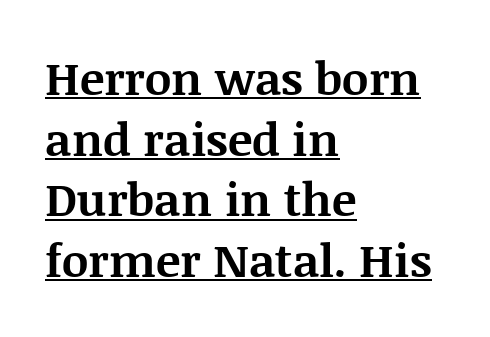
The image shows 46 px bold serif type, upright; set left-aligned, normal line spacing (1.32x), normal letter spacing, underlined; medium stroke contrast and a large x-height.
